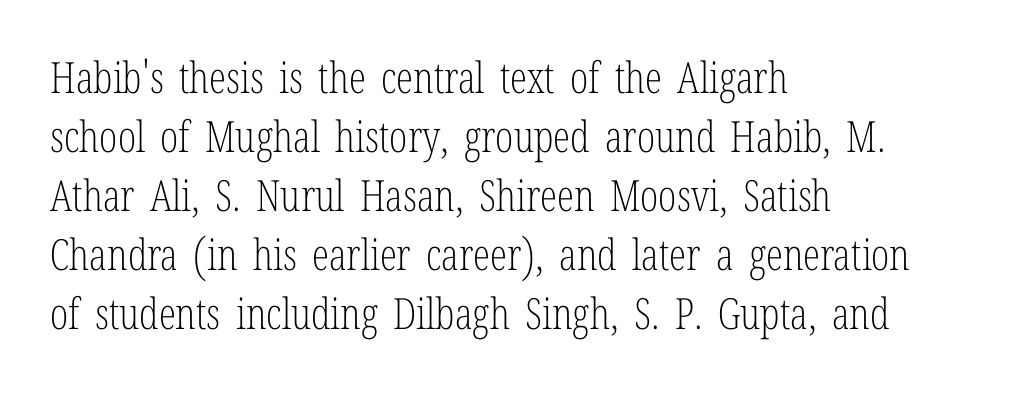
Q: Is the text bold? A: No.
Q: Is the text italic (slanted)? A: No, it is upright.
Q: Is the typeface a serif or a sans-serif typeface? A: Serif.
Q: Is the text underlined? A: No.
Q: How is the paragraph aligned? A: Left-aligned.
Q: Is the spacing between letters normal or unusually wide? A: Normal.
Q: Is the spacing between lines tight, normal or loose? A: Normal.
Q: Width (condensed, normal, or wide)? A: Condensed.
Q: Stroke contrast? A: Low.
Q: x-height? A: Medium.
Q: Monospaced? A: No.
